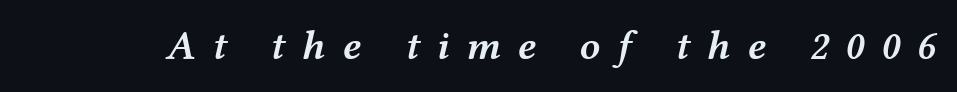
Proportional: the letters do not fall into vertical columns. In terms of posture, this sample is oblique. The face used here is a semibold: visibly heavier than regular, lighter than bold. Words float on clear page, feet unadorned. In terms of letterspacing, this is a distinctly airy, spread setting.
